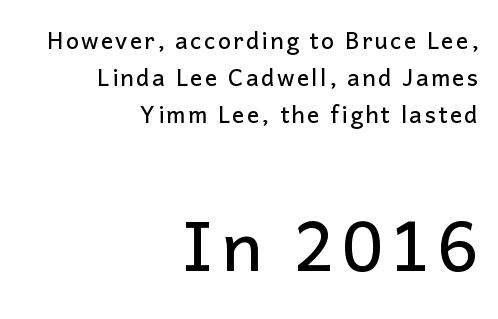
Here the designer chose a conventional face with non-uniform glyph widths. Regular leading. The block sitting lower on the canvas is the one with enlarged characters. Anything drawn beneath the words? Only blank space. The rag falls on the left side of this text block.
